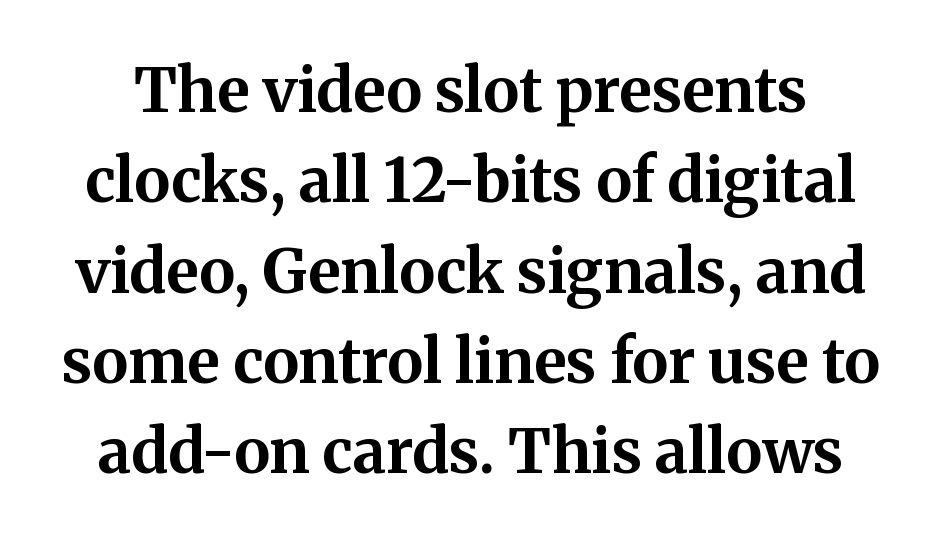
Q: Is the text bold? A: Yes.
Q: Is the text italic (slanted)? A: No, it is upright.
Q: Is the typeface a serif or a sans-serif typeface? A: Serif.
Q: Is the text underlined? A: No.
Q: Is the spacing between letters normal or unusually wide? A: Normal.
Q: Is the spacing between lines tight, normal or loose? A: Normal.
Q: Width (condensed, normal, or wide)? A: Normal.
Q: Stroke contrast? A: Medium.
Q: x-height? A: Medium.
Q: Monospaced? A: No.
